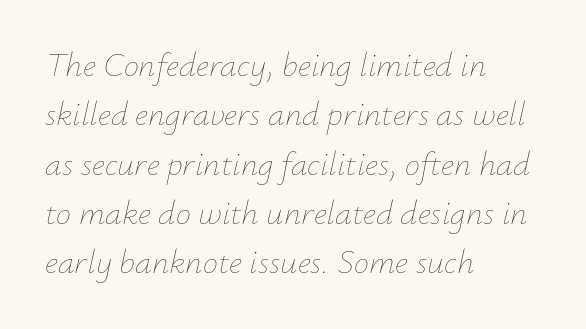
{"italic": "yes", "lean": "right", "slant_degrees": 12, "bold": "no", "weight": "thin", "width": "normal", "stroke_contrast": "low", "x_height": "small", "monospaced": "no", "underline": "no", "align": "left", "line_spacing": "normal", "line_spacing_ratio": 1.45, "letter_spacing": "normal", "letter_spacing_em": 0.0, "glyph_px": 34}
